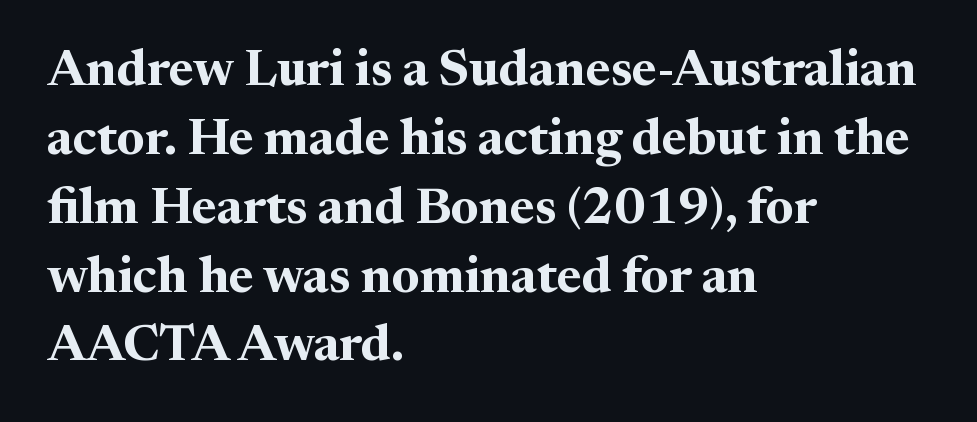
Q: Is the text bold? A: Yes.
Q: Is the text italic (slanted)? A: No, it is upright.
Q: Is the typeface a serif or a sans-serif typeface? A: Serif.
Q: Is the text underlined? A: No.
Q: How is the paragraph aligned? A: Left-aligned.
Q: Is the spacing between letters normal or unusually wide? A: Normal.
Q: Is the spacing between lines tight, normal or loose? A: Normal.
Q: Width (condensed, normal, or wide)? A: Normal.
Q: Stroke contrast? A: Medium.
Q: x-height? A: Medium.
Q: Monospaced? A: No.
